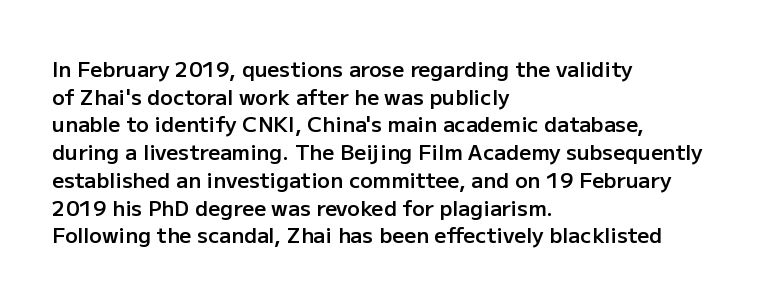
The image shows 21 px text type, upright; set left-aligned, normal line spacing (1.32x), normal letter spacing, not underlined.
